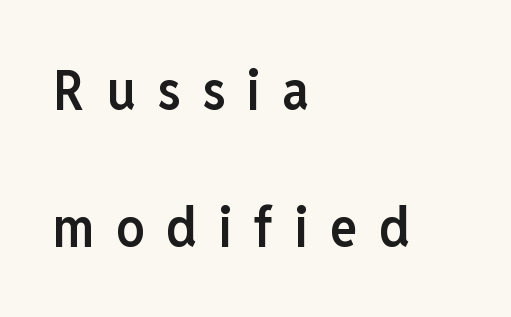
{"serif": "no", "italic": "no", "bold": "semi", "weight": "semibold", "width": "condensed", "stroke_contrast": "low", "x_height": "medium", "monospaced": "no", "underline": "no", "align": "left", "line_spacing": "loose", "line_spacing_ratio": 2.44, "letter_spacing": "wide", "letter_spacing_em": 0.39, "glyph_px": 56}
